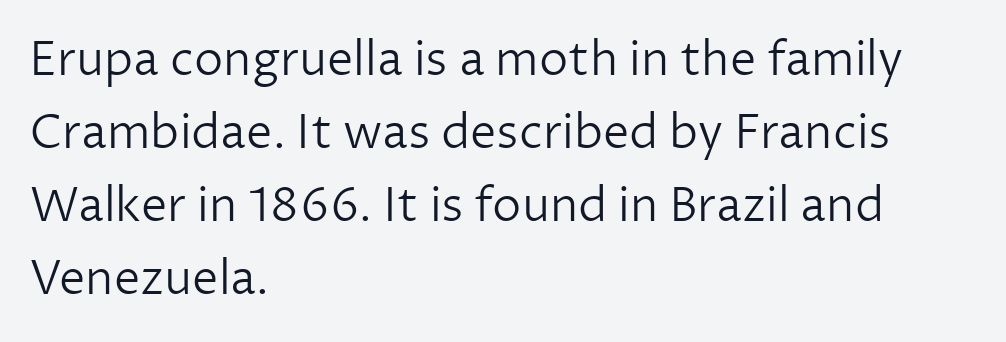
The image shows 47 px light sans-serif type, upright; set left-aligned, normal line spacing (1.55x), normal letter spacing, not underlined; low stroke contrast and a medium x-height.
